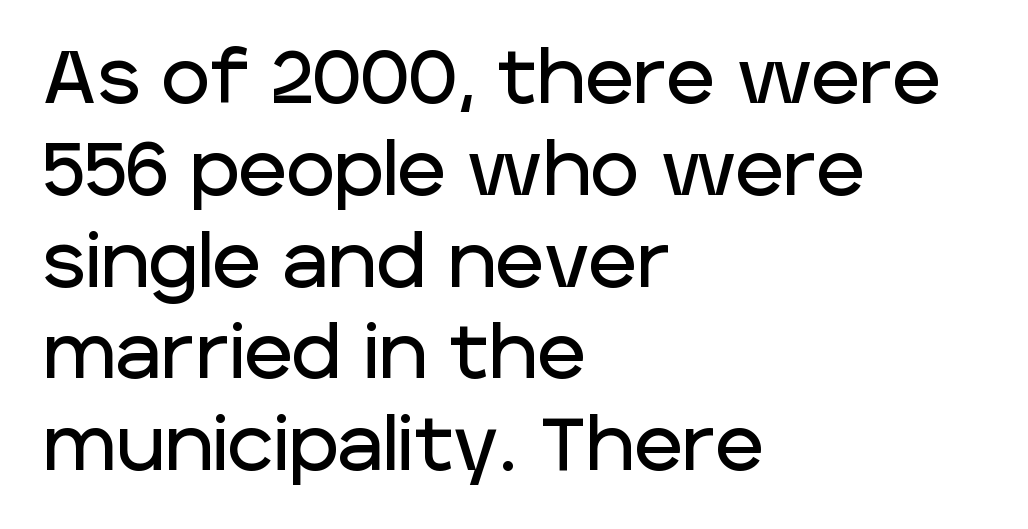
The image shows 74 px sans-serif type, upright; set left-aligned, line spacing 1.24x, normal letter spacing, not underlined; low stroke contrast and a large x-height.
